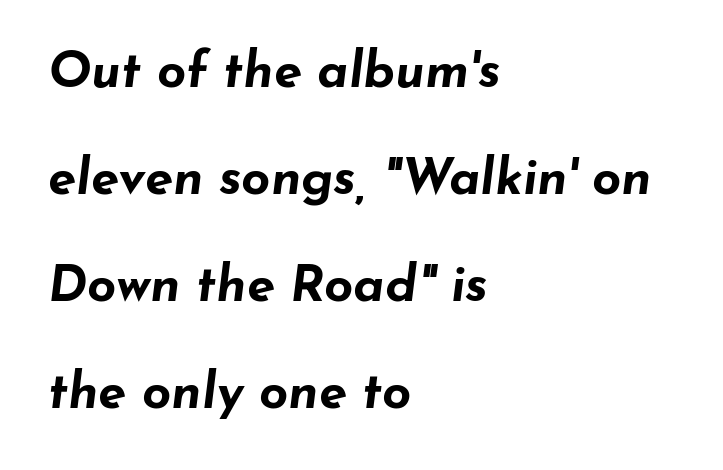
The paragraph shown leans on its left margin. The font's italic variant was chosen for this text. The specimen omits any rule beneath the text block's lines. The letters advance in unequal steps, a hallmark of proportional type.
